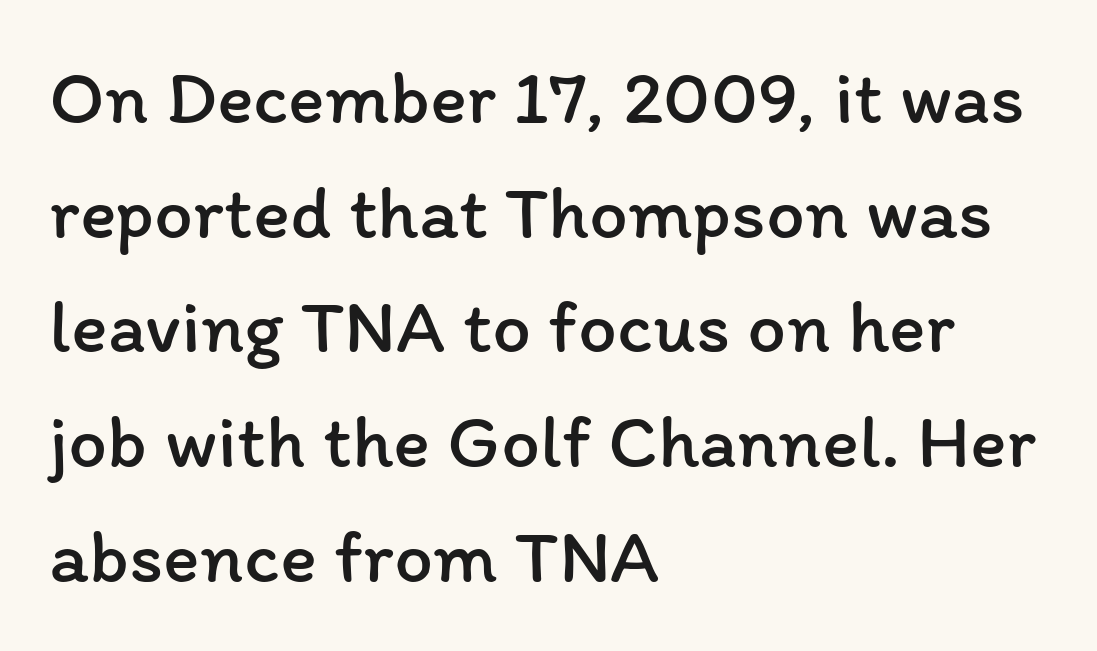
Does extra space separate the letters? No, they use regular spacing. Vertical strokes here are truly vertical. Does the copy run flush right? No — it runs flush left. The letterforms sit at book weight or below. Spacing verdict: proportional, widths tailored to each character.
